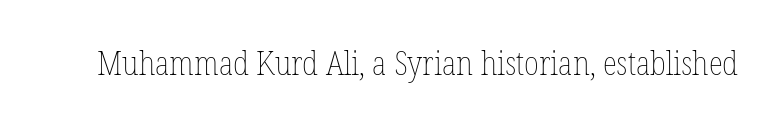
The image shows 33 px thin, condensed type, upright; set normal letter spacing, not underlined; low stroke contrast and a medium x-height.
